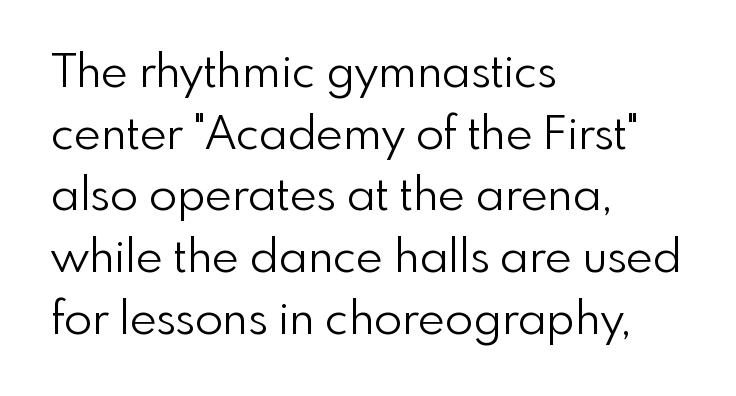
The image shows 46 px light sans-serif type, upright; set left-aligned, normal line spacing (1.34x), normal letter spacing, not underlined; low stroke contrast and a small x-height.
